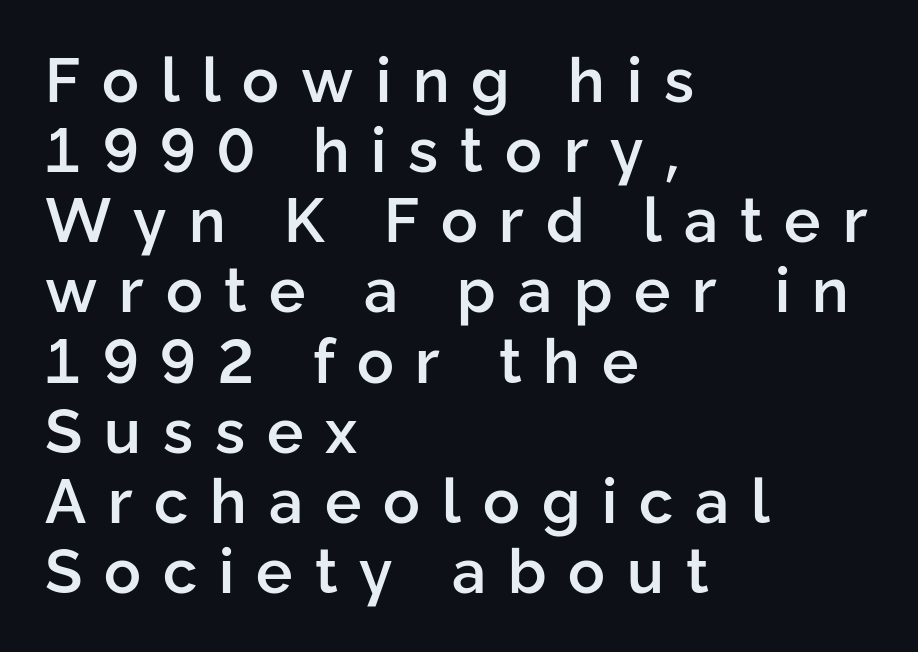
Q: Is the text bold? A: Semi-bold.
Q: Is the text italic (slanted)? A: No, it is upright.
Q: Is the typeface a serif or a sans-serif typeface? A: Sans-serif.
Q: Is the text underlined? A: No.
Q: How is the paragraph aligned? A: Left-aligned.
Q: Is the spacing between letters normal or unusually wide? A: Unusually wide.
Q: Is the spacing between lines tight, normal or loose? A: Tight.
Q: Width (condensed, normal, or wide)? A: Normal.
Q: Stroke contrast? A: Low.
Q: x-height? A: Medium.
Q: Monospaced? A: No.
